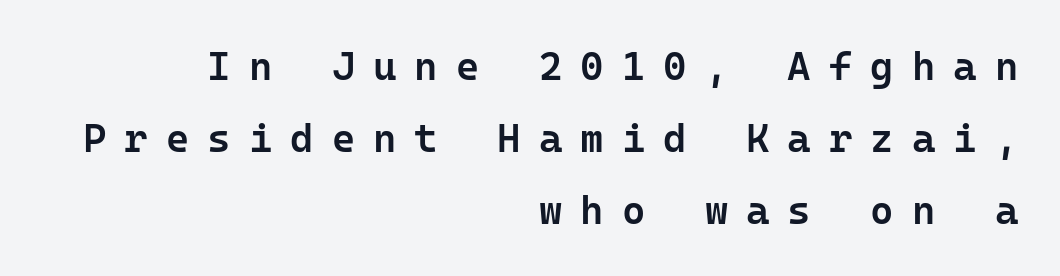
Reading down the block, your eye finds every line finishing at a fixed right position. The type family on display is of the sans-serif kind. Style check: upright. Every character here occupies the same horizontal width, giving the sample a typewriter-like rhythm. The specimen omits any rule beneath the text block's lines. Each glyph is drawn with semibold strokes, heavier than normal yet not fully bold.
